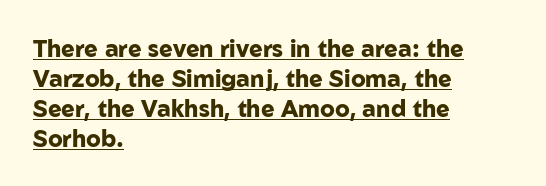
{"italic": "no", "bold": "yes", "underline": "yes", "align": "left", "line_spacing": "normal", "line_spacing_ratio": 1.3, "letter_spacing": "normal", "letter_spacing_em": 0.0, "glyph_px": 23}
